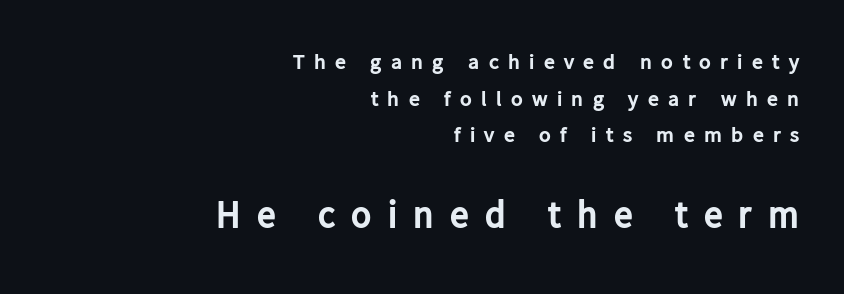
{"serif": "no", "italic": "no", "bold": "yes", "weight": "bold", "width": "normal", "stroke_contrast": "low", "x_height": "medium", "monospaced": "no", "underline": "no", "align": "right", "line_spacing": "normal", "line_spacing_ratio": 1.66, "letter_spacing": "wide", "letter_spacing_em": 0.42, "larger_block": "second", "size_ratio": 1.73, "glyph_px": 38}
